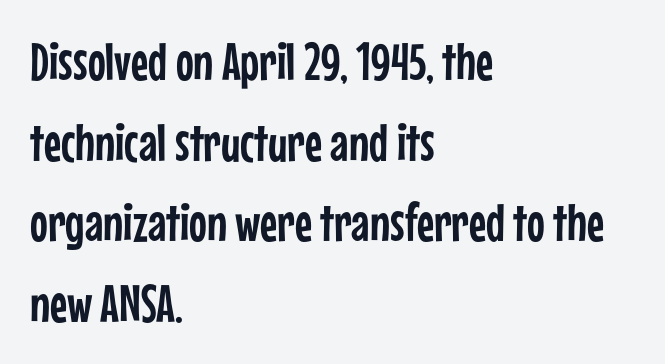
Observe the ordinary spacing: letters are neighbours, not strangers. When letters stand straight like this, we call the style roman or upright. The strip under each line holds only bare page. If you drew a ruler down the left edge, every line would touch it.
